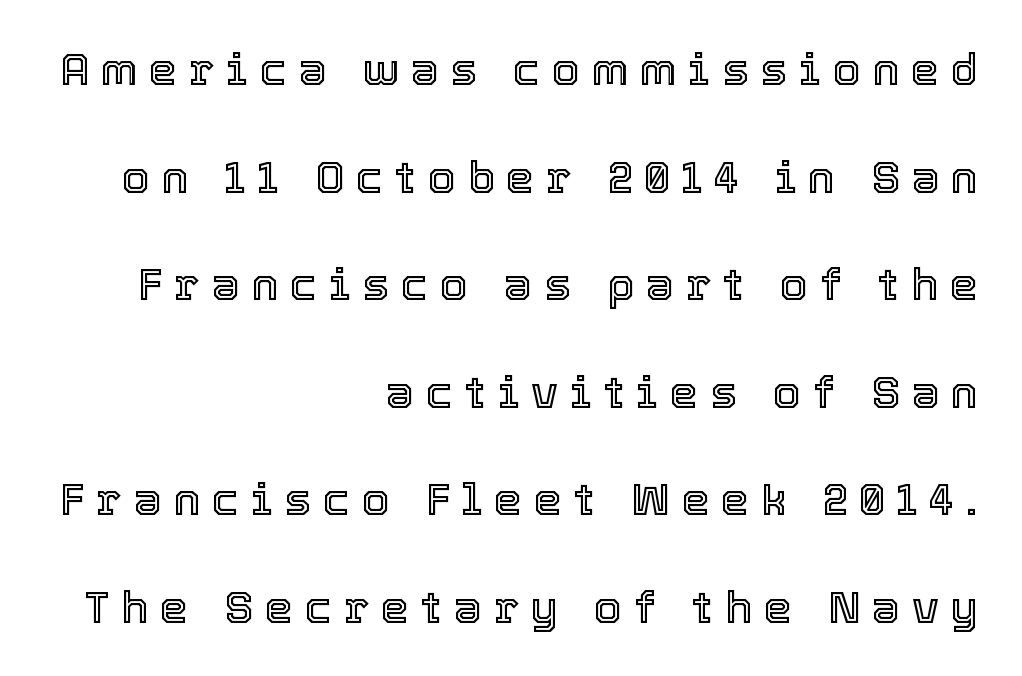
The image shows 45 px text type, upright; set right-aligned, loose line spacing (2.39x), unusually wide letter spacing (+0.26 em), not underlined; a medium x-height.
